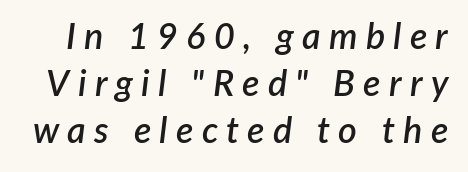
Varying glyph widths throughout — classic text-font behaviour. In terms of weight, the rendering is demibold, just under bold. Glyph-to-glyph distance is far greater than everyday printed text. Each new line begins a customary step beneath the previous one. The rendering applies a slant to the glyphs. No word sits above an underline.
